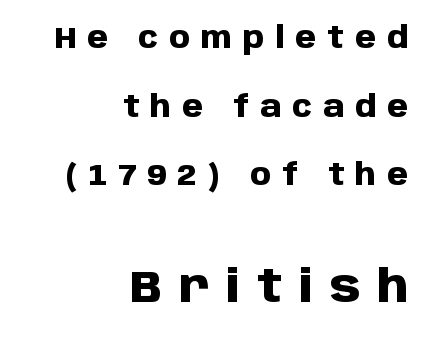
{"serif": "no", "italic": "no", "bold": "yes", "weight": "heavy", "width": "normal", "stroke_contrast": "low", "x_height": "large", "monospaced": "no", "underline": "no", "align": "right", "line_spacing": "loose", "line_spacing_ratio": 2.29, "letter_spacing": "wide", "letter_spacing_em": 0.37, "larger_block": "second", "size_ratio": 1.5, "glyph_px": 45}
